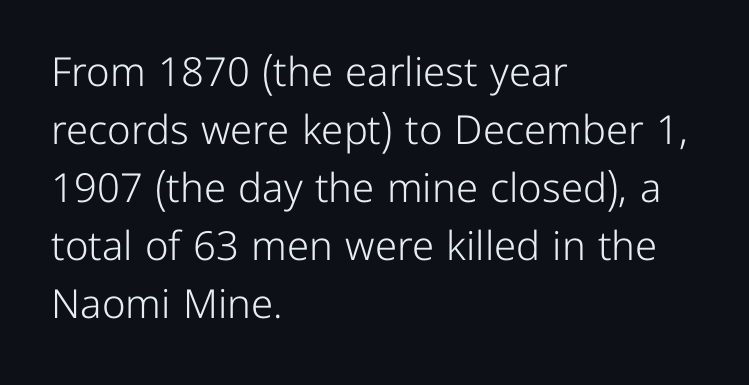
{"serif": "no", "italic": "no", "bold": "no", "weight": "light", "width": "normal", "stroke_contrast": "low", "x_height": "medium", "monospaced": "no", "underline": "no", "align": "left", "line_spacing": "normal", "line_spacing_ratio": 1.45, "letter_spacing": "normal", "letter_spacing_em": 0.0, "glyph_px": 40}
